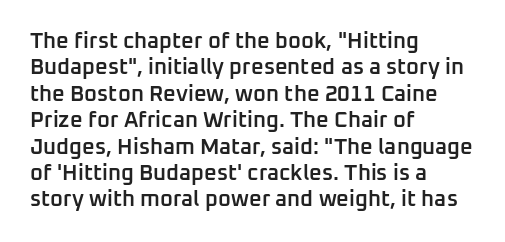
The image shows 22 px text type, upright; set left-aligned, line spacing 1.2x, normal letter spacing, not underlined.
